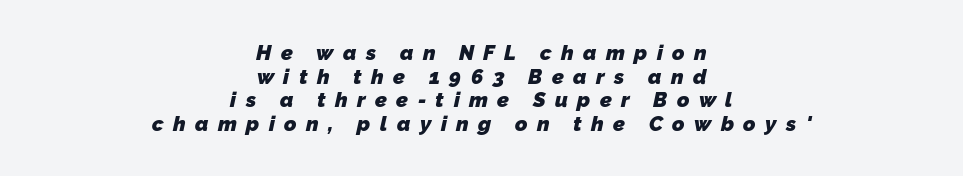
{"bold": "yes", "underline": "no", "align": "center", "line_spacing": "tight", "line_spacing_ratio": 1.12, "letter_spacing": "wide", "letter_spacing_em": 0.45, "glyph_px": 21}
